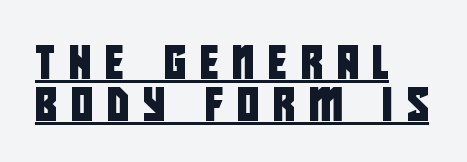
This sample uses a sans-serif face. This rendering features underlined lettering. The gaps between neighbouring characters are conspicuously large. Compared with a centered layout, this one pins lines to the left instead. This sample has the flowing, uneven cadence of proportional lettering.
